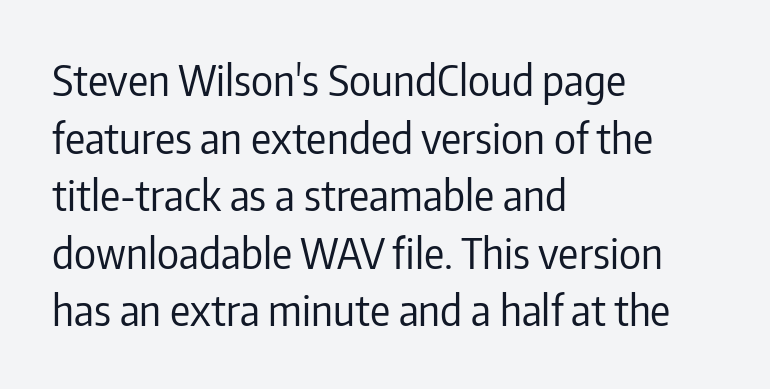
Q: Is the text bold? A: No.
Q: Is the text italic (slanted)? A: No, it is upright.
Q: Is the typeface a serif or a sans-serif typeface? A: Sans-serif.
Q: Is the text underlined? A: No.
Q: How is the paragraph aligned? A: Left-aligned.
Q: Is the spacing between letters normal or unusually wide? A: Normal.
Q: Is the spacing between lines tight, normal or loose? A: Normal.
Q: Width (condensed, normal, or wide)? A: Condensed.
Q: Stroke contrast? A: Low.
Q: x-height? A: Medium.
Q: Monospaced? A: No.
